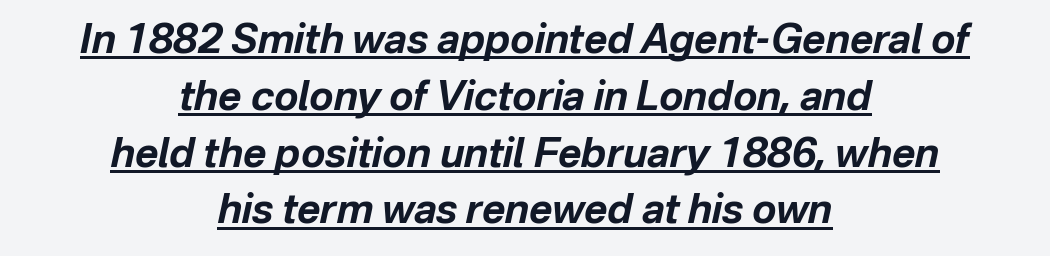
Q: Is the text bold? A: Yes.
Q: Is the text italic (slanted)? A: Yes, it leans right by about 12 degrees.
Q: Is the text underlined? A: Yes.
Q: How is the paragraph aligned? A: Centered.
Q: Is the spacing between letters normal or unusually wide? A: Normal.
Q: Is the spacing between lines tight, normal or loose? A: Normal.
Q: Width (condensed, normal, or wide)? A: Normal.
Q: Stroke contrast? A: Low.
Q: x-height? A: Medium.
Q: Monospaced? A: No.
